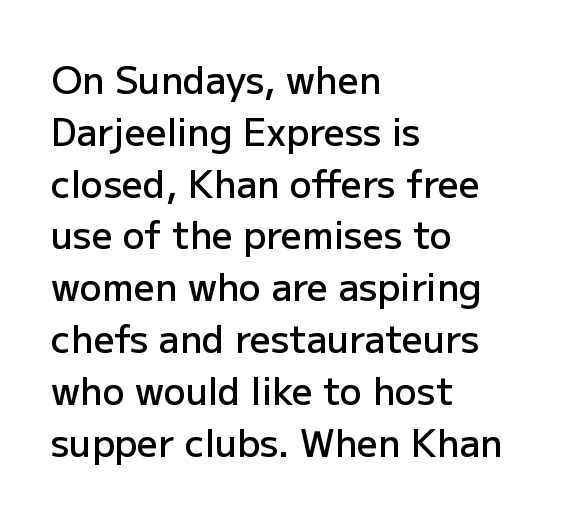
Q: Is the text bold? A: Semi-bold.
Q: Is the text italic (slanted)? A: No, it is upright.
Q: Is the typeface a serif or a sans-serif typeface? A: Sans-serif.
Q: Is the text underlined? A: No.
Q: How is the paragraph aligned? A: Left-aligned.
Q: Is the spacing between letters normal or unusually wide? A: Normal.
Q: Is the spacing between lines tight, normal or loose? A: Normal.
Q: Width (condensed, normal, or wide)? A: Normal.
Q: Stroke contrast? A: Low.
Q: x-height? A: Medium.
Q: Monospaced? A: No.
